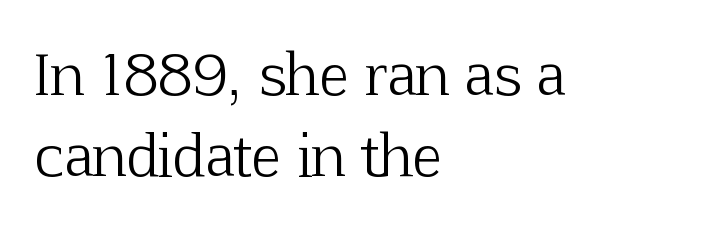
Note: serifs present on the glyphs. Each letter keeps its own natural width here, so spacing adapts to shape. Bold? No — there's no thickening of the strokes. One-word summary of the alignment: left. Compared with typical body copy, the letter spacing here is the same.
